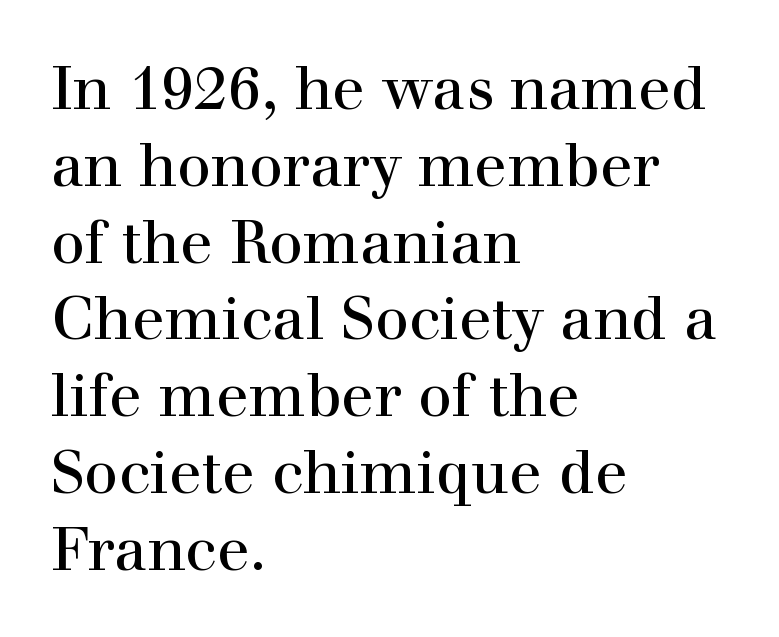
The image shows 60 px serif type, upright; set left-aligned, normal line spacing (1.28x), normal letter spacing, not underlined; a medium x-height.
